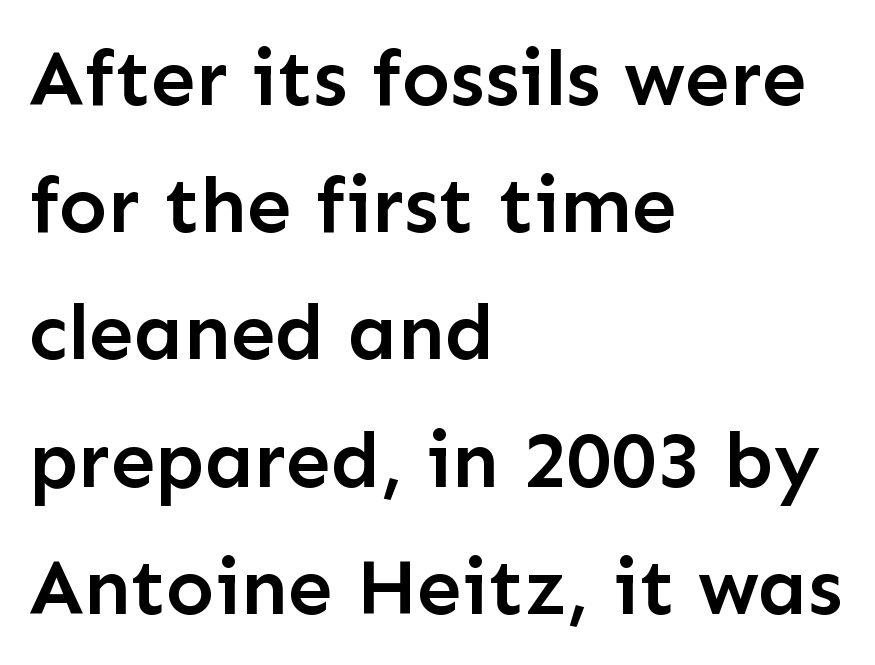
Ordinary non-slanted type is in use. Layout note: lines flush left. Unlike a traditional serif, this face leaves its strokes unadorned. The tracking reads as untouched default to a designer's eye. A bare baseline throughout the passage.
